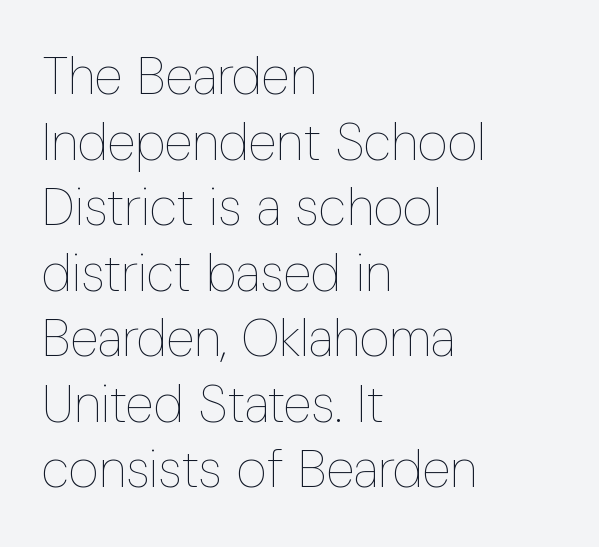
Inter-character spacing is left at the font's built-in metrics. Compared with a typical body face, this is equally light or lighter still. The paragraph shown leans on its left margin. Evenly set lines give the paragraph a standard silhouette. Each letter keeps its own natural width here, so spacing adapts to shape.
